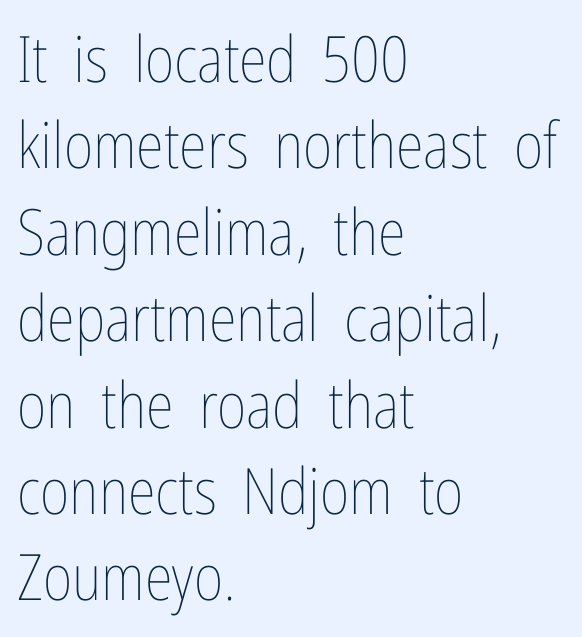
{"italic": "no", "bold": "no", "weight": "thin", "width": "condensed", "stroke_contrast": "low", "x_height": "medium", "monospaced": "no", "underline": "no", "align": "left", "line_spacing": "normal", "line_spacing_ratio": 1.35, "letter_spacing": "normal", "letter_spacing_em": 0.0, "glyph_px": 64}
